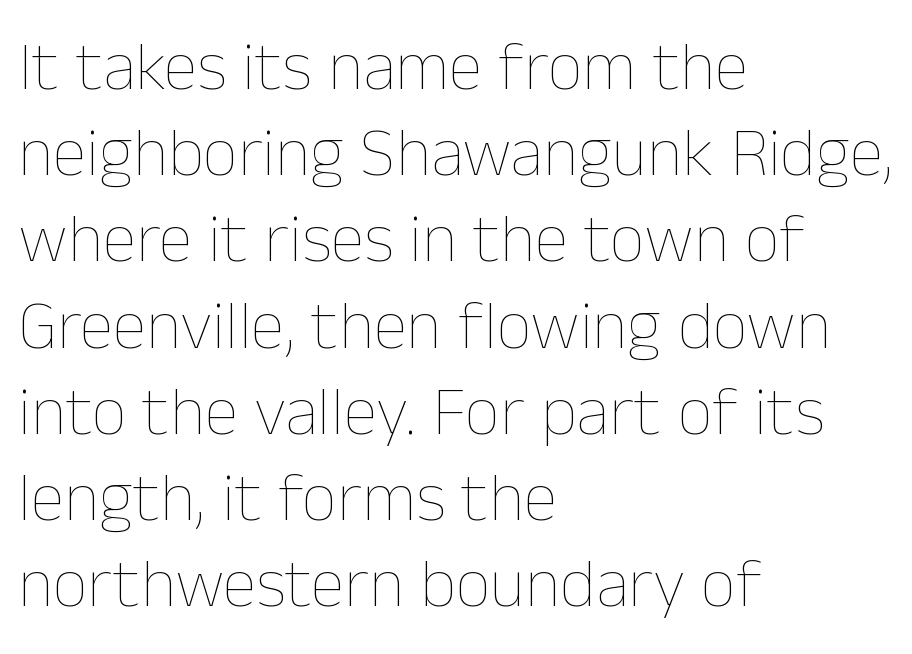
The image shows 69 px thin type, upright; set left-aligned, normal line spacing (1.25x), normal letter spacing, not underlined; low stroke contrast and a medium x-height.
